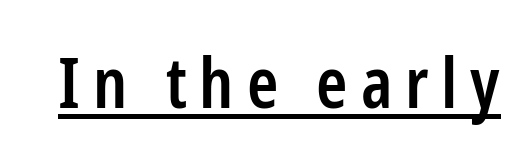
The image shows 71 px semibold, condensed sans-serif type, upright; set underlined; low stroke contrast and a medium x-height.
